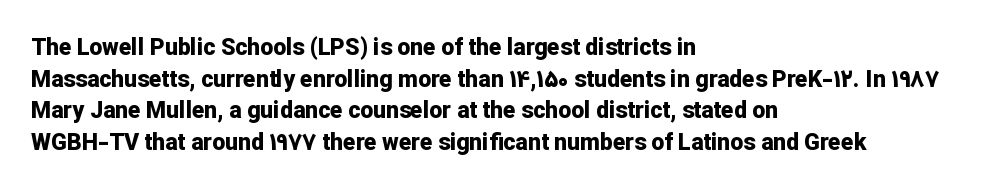
Q: Is the text bold? A: Yes.
Q: Is the text italic (slanted)? A: No, it is upright.
Q: Is the text underlined? A: No.
Q: How is the paragraph aligned? A: Left-aligned.
Q: Is the spacing between letters normal or unusually wide? A: Normal.
Q: Is the spacing between lines tight, normal or loose? A: Normal.
